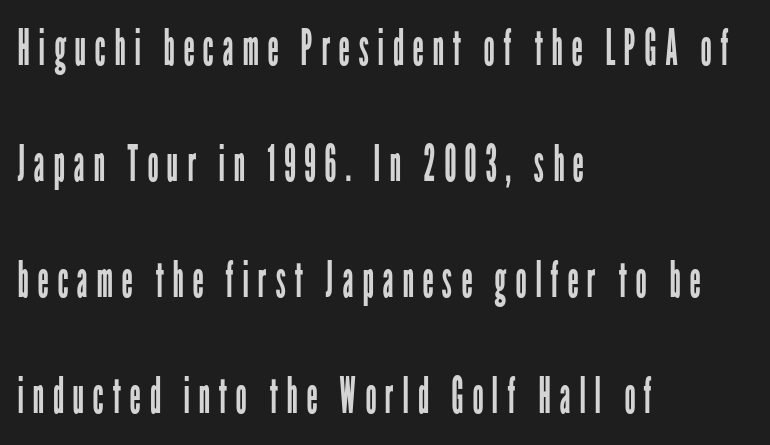
Q: Is the text bold? A: No.
Q: Is the text italic (slanted)? A: No, it is upright.
Q: Is the typeface a serif or a sans-serif typeface? A: Sans-serif.
Q: Is the text underlined? A: No.
Q: How is the paragraph aligned? A: Left-aligned.
Q: Is the spacing between lines tight, normal or loose? A: Loose.
Q: Width (condensed, normal, or wide)? A: Condensed.
Q: Stroke contrast? A: Low.
Q: x-height? A: Medium.
Q: Monospaced? A: No.
